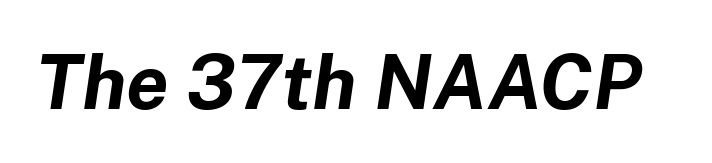
Compared with typical body copy, the letter spacing here is the same. Tall strokes in this sample are angled rather than plumb. The passage shown is emphatically bold. This sample has the flowing, uneven cadence of proportional lettering. Each row of text sits above clean, open space.
